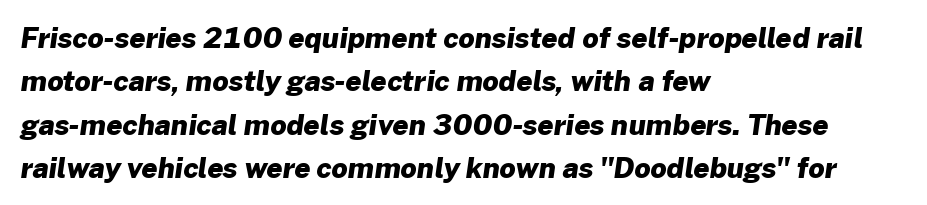
{"serif": "no", "bold": "yes", "weight": "heavy", "width": "normal", "stroke_contrast": "low", "x_height": "medium", "monospaced": "no", "underline": "no", "align": "left", "line_spacing": "normal", "line_spacing_ratio": 1.55, "letter_spacing": "normal", "letter_spacing_em": 0.0, "glyph_px": 28}
